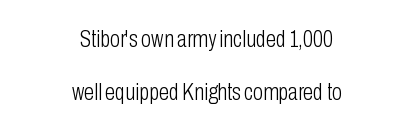
How would I describe the line gaps? Wide and relaxed. The lines in this sample share a center point and differ in where they start and stop. Descenders hang freely into open space. Rendered with straight, roman letterforms.
